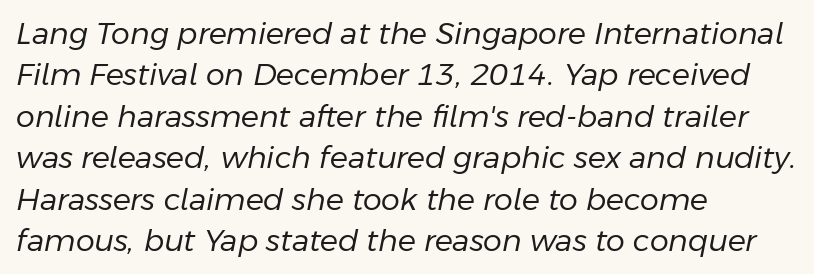
{"italic": "yes", "lean": "right", "slant_degrees": 11, "bold": "no", "weight": "regular", "width": "normal", "stroke_contrast": "low", "x_height": "medium", "monospaced": "no", "underline": "no", "align": "left", "line_spacing": "normal", "line_spacing_ratio": 1.38, "letter_spacing": "normal", "letter_spacing_em": 0.0, "glyph_px": 30}
